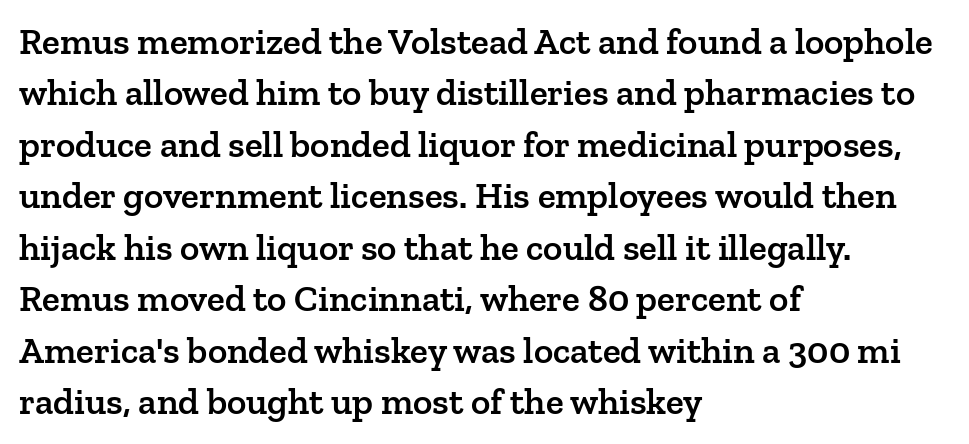
Q: Is the text bold? A: Semi-bold.
Q: Is the text italic (slanted)? A: No, it is upright.
Q: Is the typeface a serif or a sans-serif typeface? A: Serif.
Q: Is the text underlined? A: No.
Q: How is the paragraph aligned? A: Left-aligned.
Q: Is the spacing between letters normal or unusually wide? A: Normal.
Q: Is the spacing between lines tight, normal or loose? A: Normal.
Q: Width (condensed, normal, or wide)? A: Normal.
Q: Stroke contrast? A: Low.
Q: x-height? A: Medium.
Q: Monospaced? A: No.
